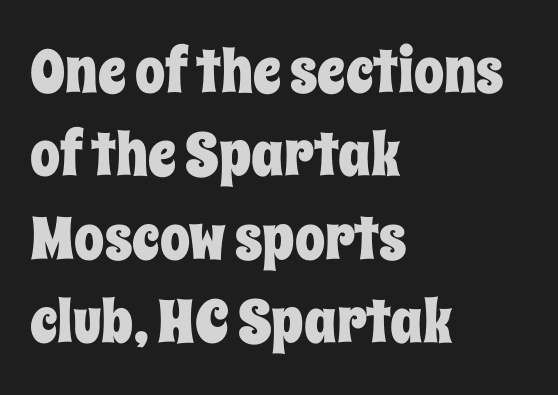
Teacher's note: observe the even left margin — that is flush-left alignment. Vertical spacing — default. Descenders are the only things crossing below the line. Nope, not italic — everything's standing straight. Tracking here is standard; glyphs follow each other at the usual distance.
